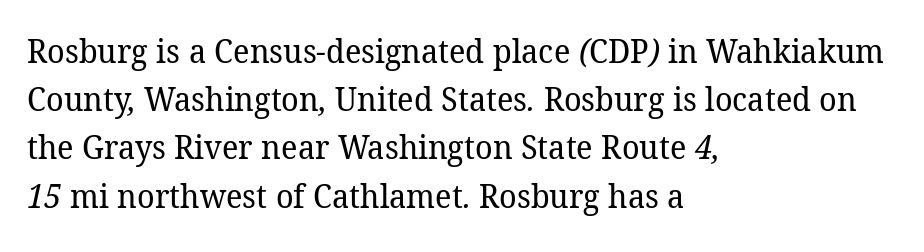
Q: Is the text bold? A: No.
Q: Is the typeface a serif or a sans-serif typeface? A: Serif.
Q: Is the text underlined? A: No.
Q: How is the paragraph aligned? A: Left-aligned.
Q: Is the spacing between letters normal or unusually wide? A: Normal.
Q: Is the spacing between lines tight, normal or loose? A: Normal.
Q: Width (condensed, normal, or wide)? A: Normal.
Q: Stroke contrast? A: Low.
Q: x-height? A: Medium.
Q: Monospaced? A: No.
